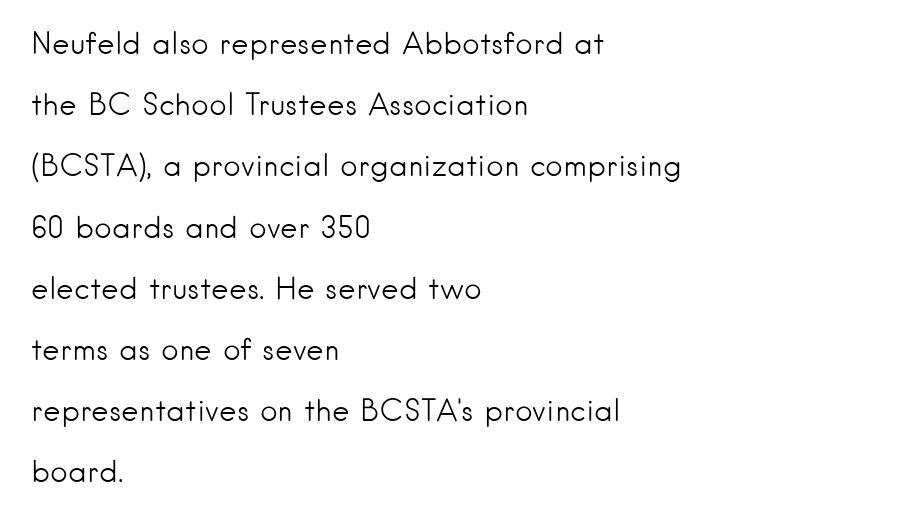
The image shows 30 px light sans-serif type, upright; set left-aligned, loose line spacing (2.04x), normal letter spacing, not underlined; low stroke contrast and a small x-height.
